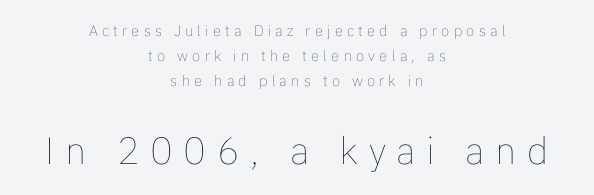
The font sits on the lighter half of the weight spectrum, regular included. Character widths vary here, with narrow letters taking less room than wide ones. Compared with a flush-left layout, this one balances lines on the center instead. Scale increases going downward across the two blocks. A bare baseline throughout the passage.
